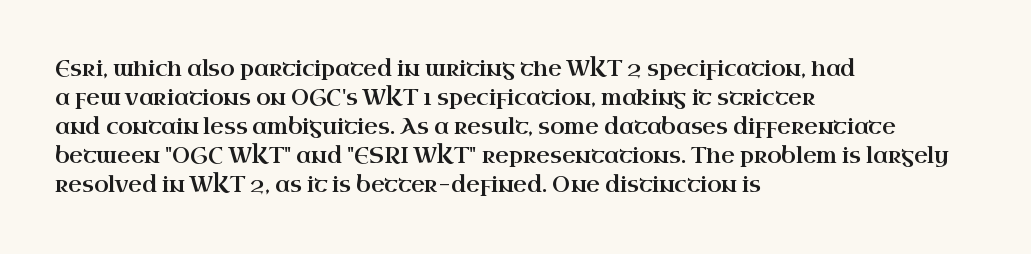
Does the leading feel generous? No, just average. Nobody touched the tracking dial on this one. This is the regular roman posture of the typeface. Visually the block forms a straight wall on the left and a jagged coastline on the right.
